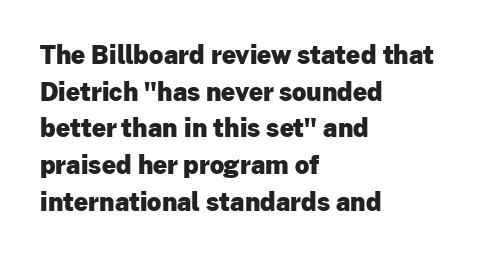
Q: Is the text bold? A: Yes.
Q: Is the text italic (slanted)? A: No, it is upright.
Q: Is the text underlined? A: No.
Q: How is the paragraph aligned? A: Left-aligned.
Q: Is the spacing between letters normal or unusually wide? A: Normal.
Q: Is the spacing between lines tight, normal or loose? A: Normal.
